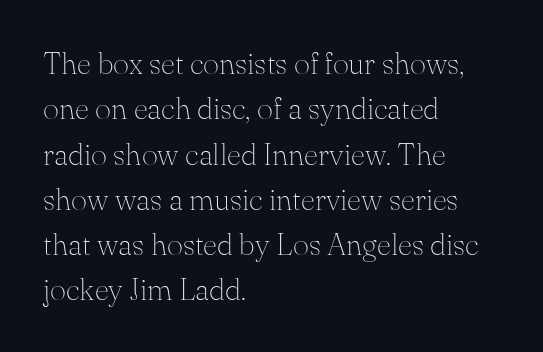
Interline gaps are of average width in this sample. Style check: upright. Does the type have serifs? Yes, each stem ends in a small foot. Is this a fixed-width face? No — the glyphs have proportional, varying widths.
